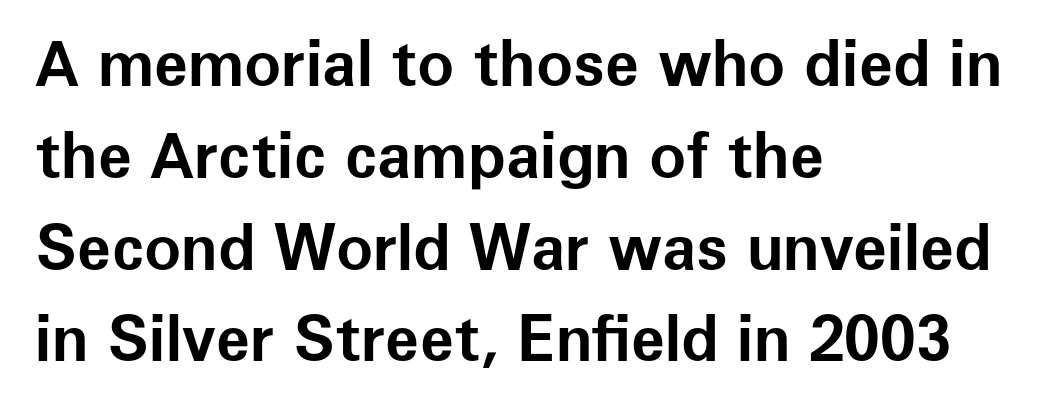
Q: Is the text bold? A: Yes.
Q: Is the text italic (slanted)? A: No, it is upright.
Q: Is the typeface a serif or a sans-serif typeface? A: Sans-serif.
Q: Is the text underlined? A: No.
Q: How is the paragraph aligned? A: Left-aligned.
Q: Is the spacing between letters normal or unusually wide? A: Normal.
Q: Is the spacing between lines tight, normal or loose? A: Normal.
Q: Width (condensed, normal, or wide)? A: Normal.
Q: Stroke contrast? A: Low.
Q: x-height? A: Medium.
Q: Monospaced? A: No.
